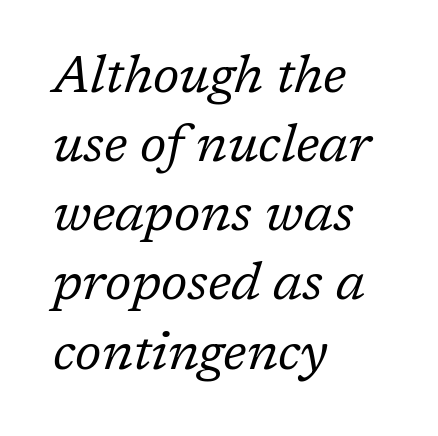
The image shows 52 px regular-weight serif type, italic (leaning right); set left-aligned, normal line spacing (1.33x), normal letter spacing, not underlined; low stroke contrast and a medium x-height.
